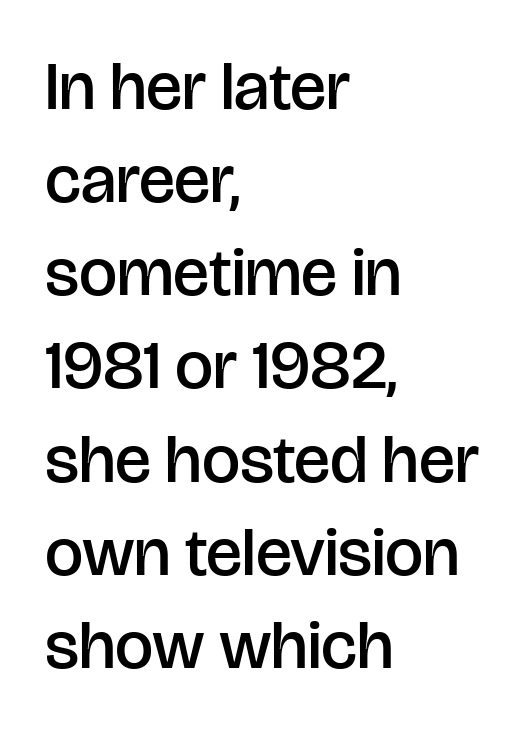
The image shows 68 px semibold sans-serif type, upright; set left-aligned, normal line spacing (1.37x), normal letter spacing, not underlined; low stroke contrast and a large x-height.
